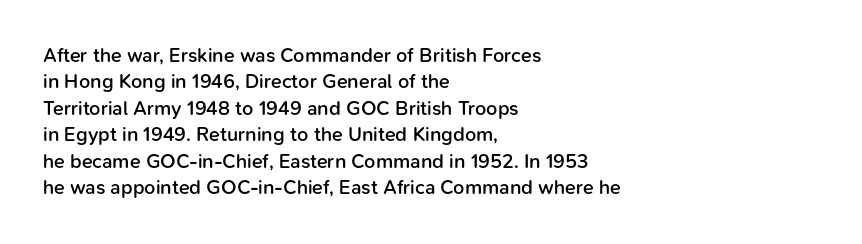
Q: Is the text bold? A: Semi-bold.
Q: Is the text italic (slanted)? A: No, it is upright.
Q: Is the text underlined? A: No.
Q: How is the paragraph aligned? A: Left-aligned.
Q: Is the spacing between letters normal or unusually wide? A: Normal.
Q: Is the spacing between lines tight, normal or loose? A: Normal.
